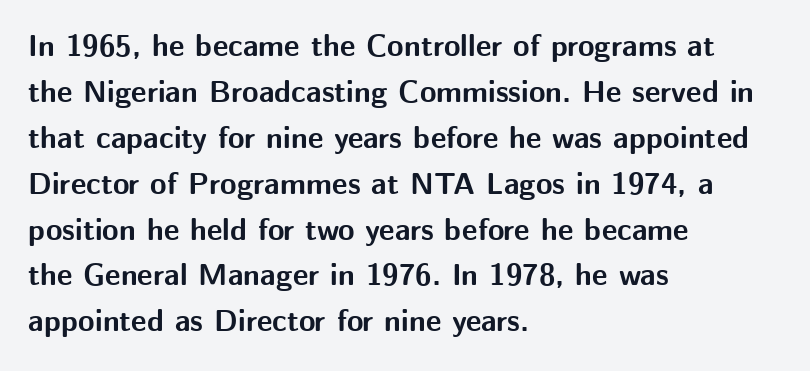
{"serif": "no", "italic": "no", "bold": "yes", "weight": "bold", "width": "normal", "stroke_contrast": "medium", "x_height": "medium", "monospaced": "no", "underline": "no", "align": "left", "line_spacing": "normal", "line_spacing_ratio": 1.53, "letter_spacing": "normal", "letter_spacing_em": 0.0, "glyph_px": 30}
